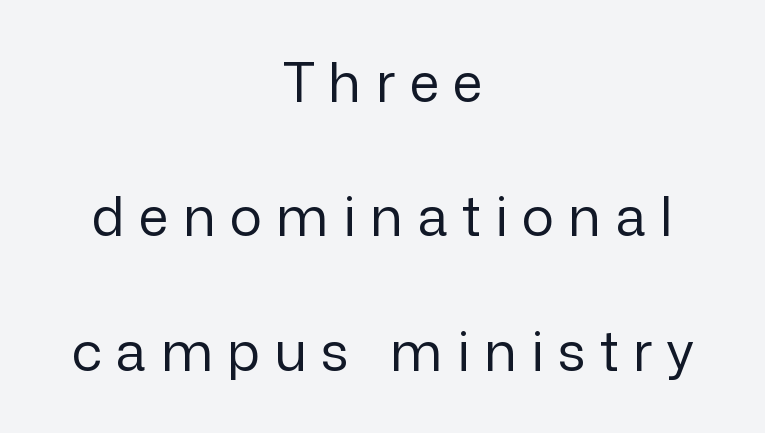
{"serif": "no", "italic": "no", "bold": "no", "weight": "regular", "width": "normal", "stroke_contrast": "low", "x_height": "medium", "monospaced": "no", "underline": "no", "align": "center", "line_spacing": "loose", "line_spacing_ratio": 2.49, "letter_spacing": "wide", "letter_spacing_em": 0.27, "glyph_px": 54}
